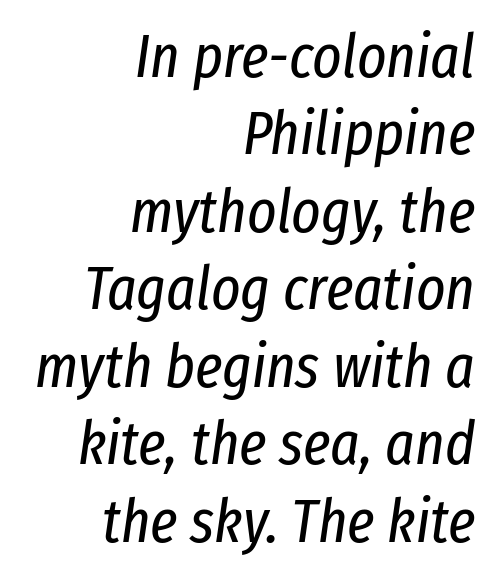
Q: Is the text bold? A: No.
Q: Is the text italic (slanted)? A: Yes, it leans right by about 8 degrees.
Q: Is the text underlined? A: No.
Q: How is the paragraph aligned? A: Right-aligned.
Q: Is the spacing between letters normal or unusually wide? A: Normal.
Q: Is the spacing between lines tight, normal or loose? A: Normal.
Q: Width (condensed, normal, or wide)? A: Condensed.
Q: Stroke contrast? A: Low.
Q: x-height? A: Medium.
Q: Monospaced? A: No.
